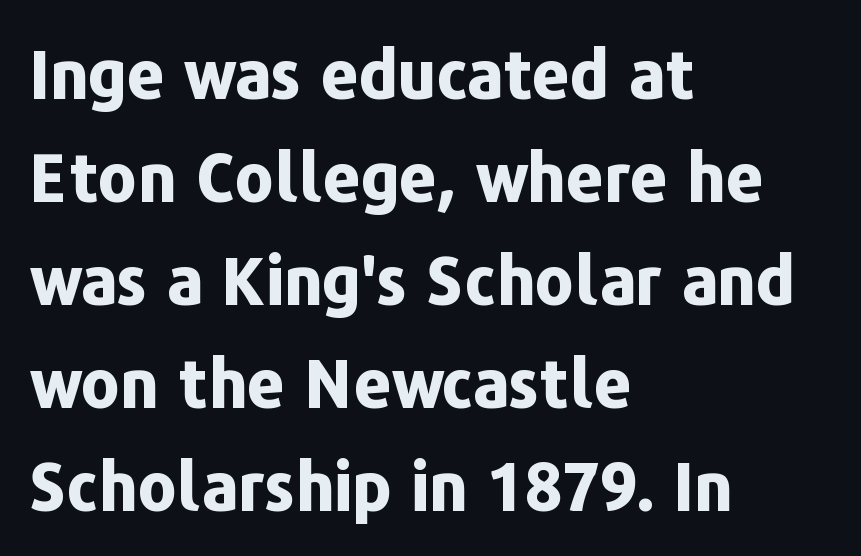
Q: Is the text bold? A: Yes.
Q: Is the text italic (slanted)? A: No, it is upright.
Q: Is the typeface a serif or a sans-serif typeface? A: Sans-serif.
Q: Is the text underlined? A: No.
Q: How is the paragraph aligned? A: Left-aligned.
Q: Is the spacing between letters normal or unusually wide? A: Normal.
Q: Is the spacing between lines tight, normal or loose? A: Normal.
Q: Width (condensed, normal, or wide)? A: Normal.
Q: Stroke contrast? A: Low.
Q: x-height? A: Medium.
Q: Monospaced? A: No.
